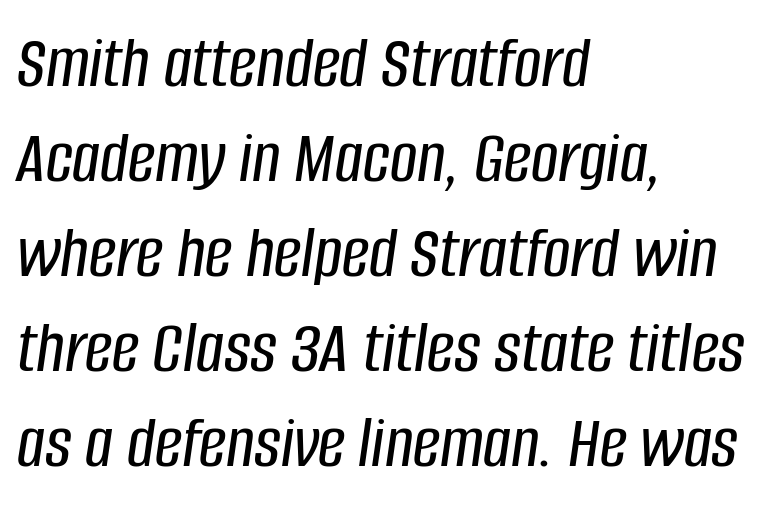
Q: Is the text italic (slanted)? A: Yes, it leans right by about 8 degrees.
Q: Is the text underlined? A: No.
Q: How is the paragraph aligned? A: Left-aligned.
Q: Is the spacing between letters normal or unusually wide? A: Normal.
Q: Is the spacing between lines tight, normal or loose? A: Normal.
Q: Width (condensed, normal, or wide)? A: Condensed.
Q: Stroke contrast? A: Low.
Q: x-height? A: Large.
Q: Monospaced? A: No.
